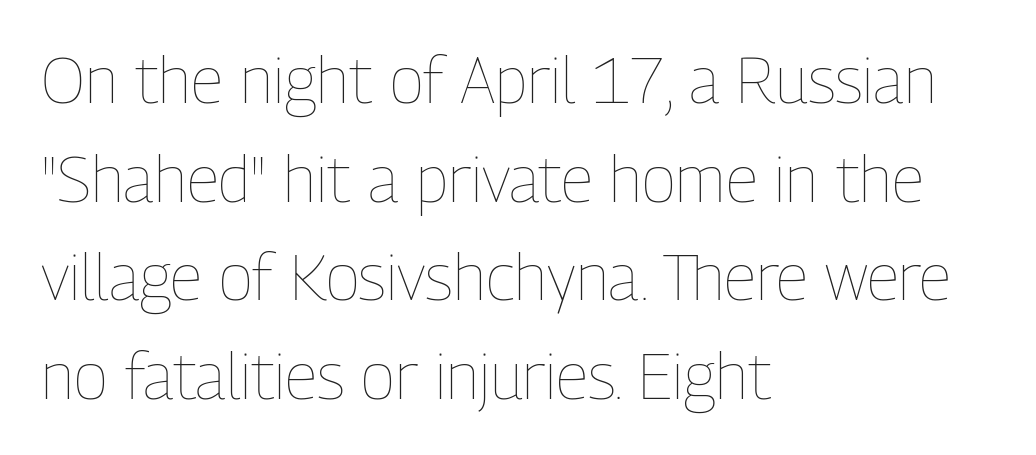
Q: Is the text bold? A: No.
Q: Is the text italic (slanted)? A: No, it is upright.
Q: Is the text underlined? A: No.
Q: How is the paragraph aligned? A: Left-aligned.
Q: Is the spacing between letters normal or unusually wide? A: Normal.
Q: Is the spacing between lines tight, normal or loose? A: Normal.
Q: Width (condensed, normal, or wide)? A: Condensed.
Q: Stroke contrast? A: Low.
Q: x-height? A: Medium.
Q: Monospaced? A: No.
